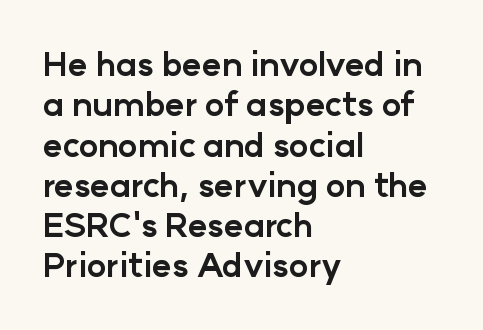
The image shows 33 px bold sans-serif type, upright; set left-aligned, line spacing 1.22x, normal letter spacing, not underlined; low stroke contrast and a medium x-height.
